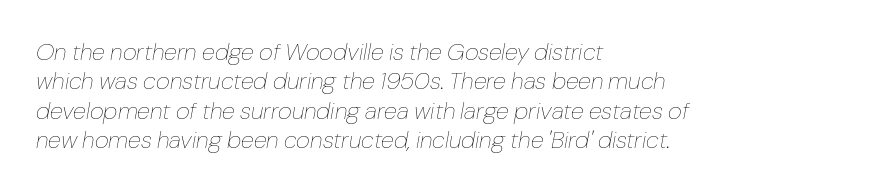
{"italic": "yes", "lean": "right", "slant_degrees": 10, "bold": "no", "underline": "no", "align": "left", "line_spacing_ratio": 1.22, "letter_spacing": "normal", "letter_spacing_em": 0.0, "glyph_px": 24}
